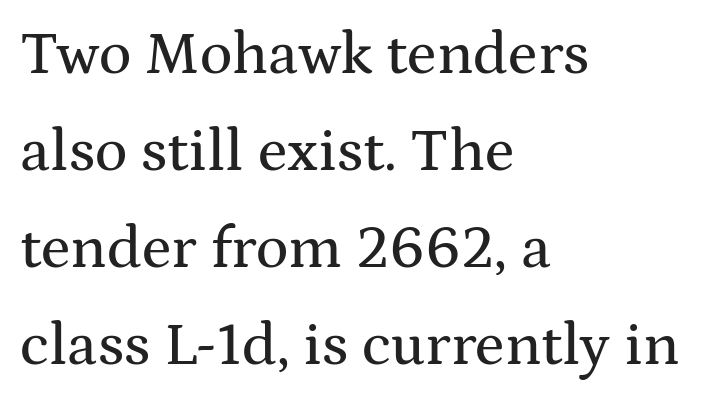
{"serif": "yes", "italic": "no", "width": "wide", "stroke_contrast": "medium", "x_height": "medium", "monospaced": "no", "underline": "no", "align": "left", "line_spacing": "normal", "line_spacing_ratio": 1.59, "letter_spacing": "normal", "letter_spacing_em": 0.0, "glyph_px": 61}
